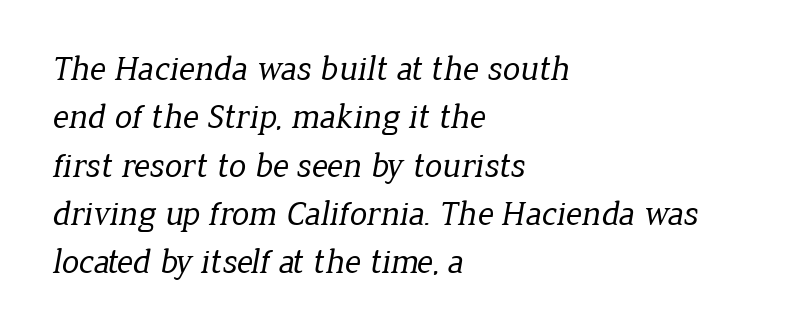
Q: Is the text bold? A: No.
Q: Is the typeface a serif or a sans-serif typeface? A: Serif.
Q: Is the text underlined? A: No.
Q: How is the paragraph aligned? A: Left-aligned.
Q: Is the spacing between letters normal or unusually wide? A: Normal.
Q: Is the spacing between lines tight, normal or loose? A: Normal.
Q: Width (condensed, normal, or wide)? A: Normal.
Q: Stroke contrast? A: Low.
Q: x-height? A: Medium.
Q: Monospaced? A: No.
